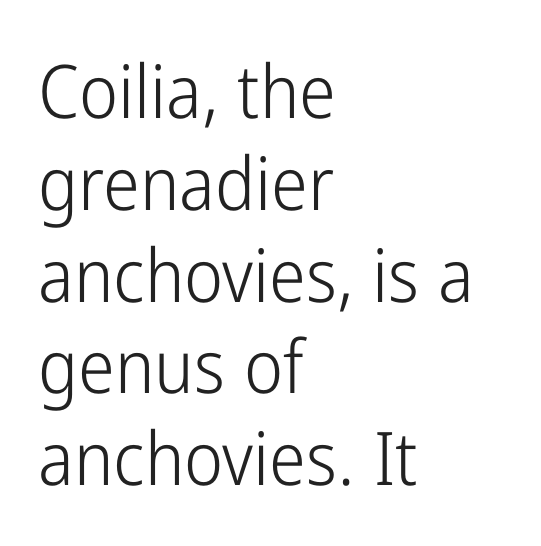
Q: Is the text bold? A: No.
Q: Is the text italic (slanted)? A: No, it is upright.
Q: Is the typeface a serif or a sans-serif typeface? A: Sans-serif.
Q: Is the text underlined? A: No.
Q: How is the paragraph aligned? A: Left-aligned.
Q: Is the spacing between letters normal or unusually wide? A: Normal.
Q: Width (condensed, normal, or wide)? A: Condensed.
Q: Stroke contrast? A: Low.
Q: x-height? A: Medium.
Q: Monospaced? A: No.
